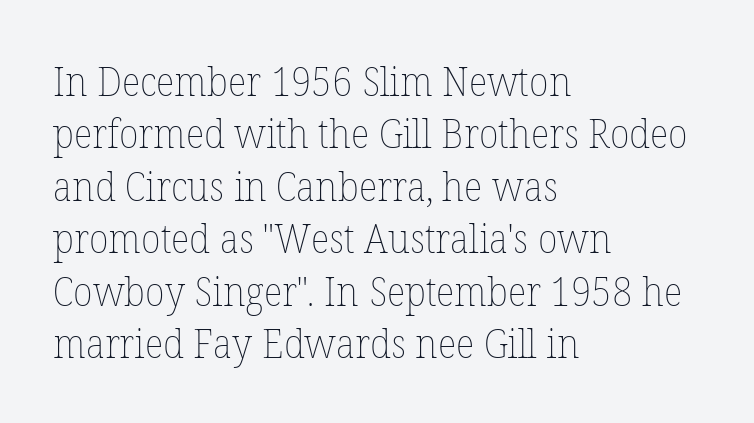
Stems and bowls with no extra thickness — not bold. No extra tracking has been applied to these lines. Compared with typical paragraphs, the rows here are spaced about the same. Each letter keeps its own natural width here, so spacing adapts to shape. A clean baseline with only descenders dipping below it.
